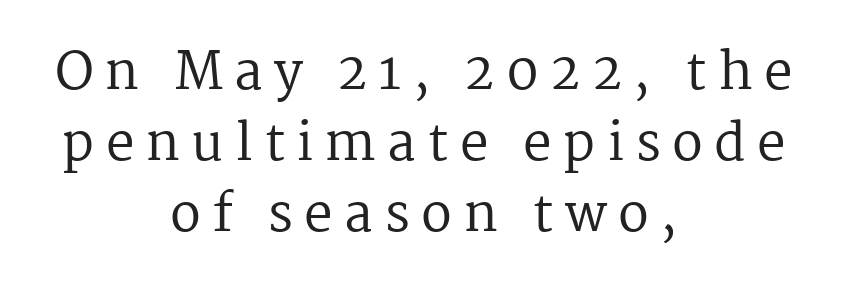
The image shows 51 px regular-weight serif type, upright; set centered, normal line spacing (1.39x), unusually wide letter spacing (+0.22 em), not underlined; medium stroke contrast and a medium x-height.
